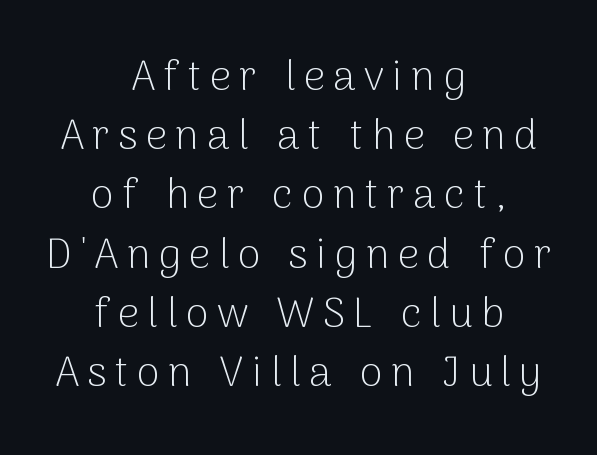
Q: Is the text bold? A: No.
Q: Is the text italic (slanted)? A: No, it is upright.
Q: Is the typeface a serif or a sans-serif typeface? A: Sans-serif.
Q: Is the text underlined? A: No.
Q: How is the paragraph aligned? A: Centered.
Q: Is the spacing between letters normal or unusually wide? A: Unusually wide.
Q: Is the spacing between lines tight, normal or loose? A: Normal.
Q: Width (condensed, normal, or wide)? A: Normal.
Q: Stroke contrast? A: Low.
Q: x-height? A: Medium.
Q: Monospaced? A: No.
